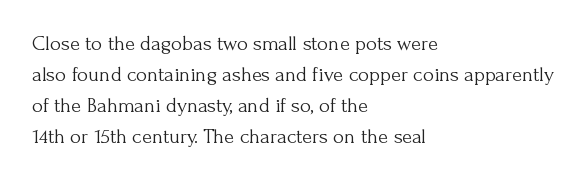
{"italic": "no", "bold": "no", "underline": "no", "align": "left", "line_spacing": "normal", "line_spacing_ratio": 1.47, "letter_spacing": "normal", "letter_spacing_em": 0.0, "glyph_px": 21}
